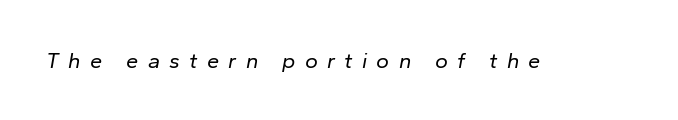
This rendering features lettering with no underline. The typesetting does not lean heavy: it is not bold. There is plenty of visible air inserted between adjacent glyphs. Observe the lean: these are italic letterforms.
